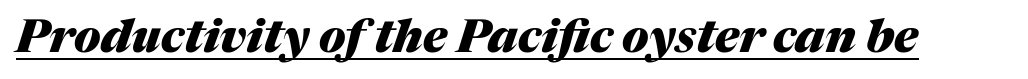
Q: Is the text bold? A: Yes.
Q: Is the text italic (slanted)? A: Yes, it leans right by about 17 degrees.
Q: Is the text underlined? A: Yes.
Q: Is the spacing between letters normal or unusually wide? A: Normal.
Q: Width (condensed, normal, or wide)? A: Normal.
Q: Stroke contrast? A: Medium.
Q: x-height? A: Medium.
Q: Monospaced? A: No.
